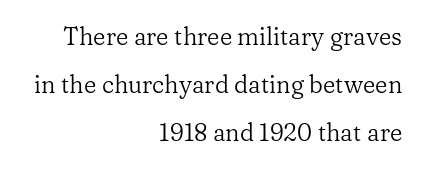
{"italic": "no", "bold": "no", "underline": "no", "align": "right", "line_spacing": "loose", "line_spacing_ratio": 2.01, "letter_spacing": "normal", "letter_spacing_em": 0.0, "glyph_px": 24}
